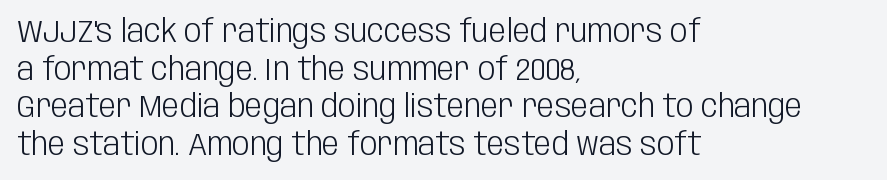
Style check: upright. The font sits on the lighter half of the weight spectrum, regular included. Character widths vary here, with narrow letters taking less room than wide ones. Between one letter and the next there's only the usual sliver of space.
